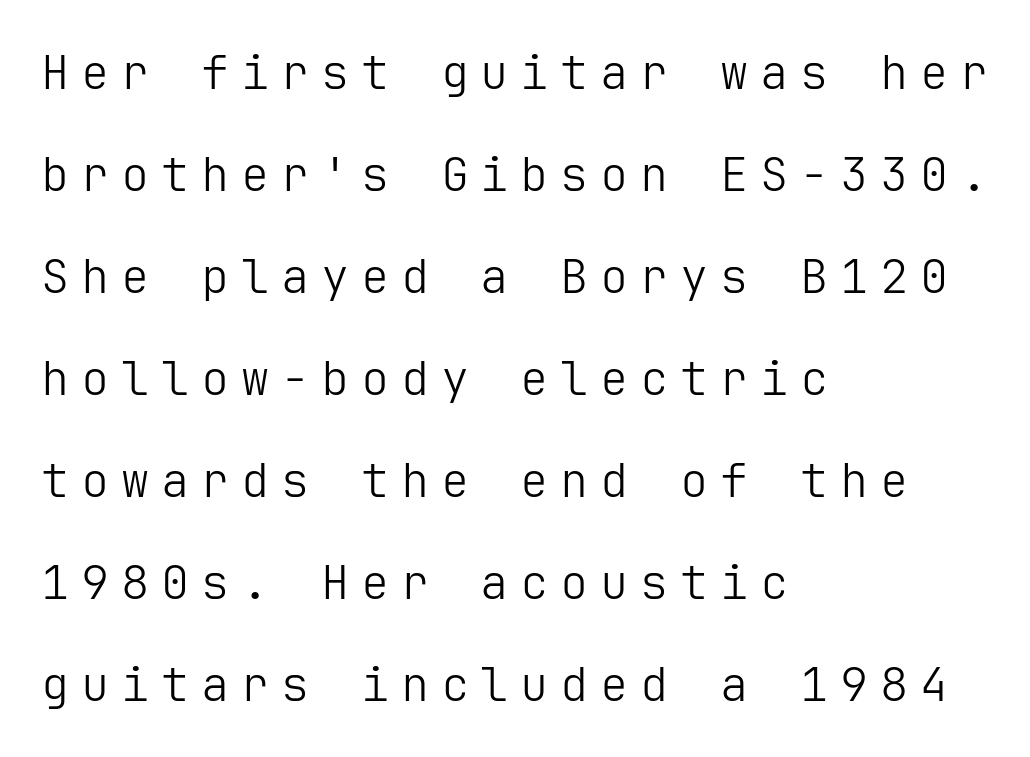
{"serif": "no", "italic": "no", "bold": "no", "weight": "light", "width": "normal", "stroke_contrast": "low", "x_height": "medium", "underline": "no", "align": "left", "line_spacing": "loose", "line_spacing_ratio": 2.17, "letter_spacing": "wide", "letter_spacing_em": 0.25, "glyph_px": 47}
